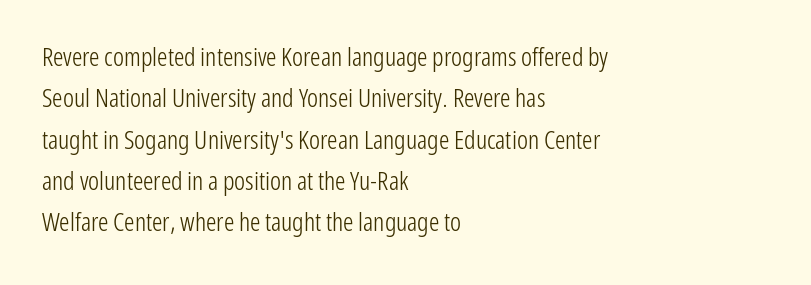
The image shows 26 px text type, upright; set left-aligned, normal line spacing (1.59x), normal letter spacing, not underlined.
